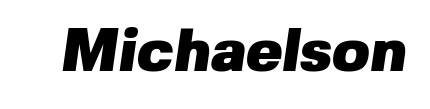
Q: Is the text bold? A: Yes.
Q: Is the typeface a serif or a sans-serif typeface? A: Sans-serif.
Q: Is the text underlined? A: No.
Q: Is the spacing between letters normal or unusually wide? A: Normal.
Q: Width (condensed, normal, or wide)? A: Normal.
Q: Stroke contrast? A: Low.
Q: x-height? A: Medium.
Q: Monospaced? A: No.
